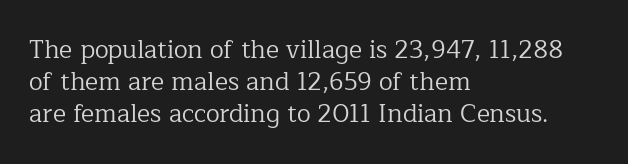
Glance below the letters and you will spot only blank space. The weight tops out at a normal text grade. Teacher's note: observe the even left margin — that is flush-left alignment. Interline gaps are of average width in this sample. In terms of posture, this sample is upright.
